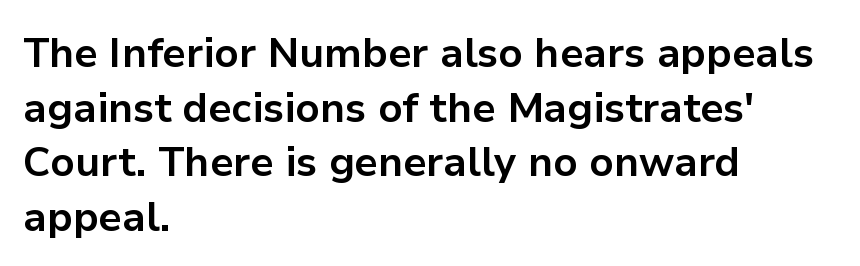
This rendering uses left alignment, leaving the right contour irregular. The glyphs in this specimen are sans serif. The letters stand upright; this is a roman face. The rendering uses natural spacing where letterforms have individual widths. Vertical spacing — default. Descenders are the only things crossing below the line.
